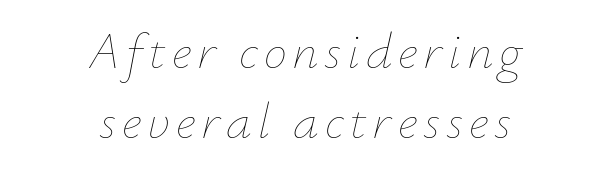
Q: Is the text bold? A: No.
Q: Is the text italic (slanted)? A: Yes, it leans right by about 12 degrees.
Q: Is the text underlined? A: No.
Q: How is the paragraph aligned? A: Centered.
Q: Is the spacing between lines tight, normal or loose? A: Normal.
Q: Width (condensed, normal, or wide)? A: Normal.
Q: Stroke contrast? A: Low.
Q: x-height? A: Small.
Q: Monospaced? A: No.
